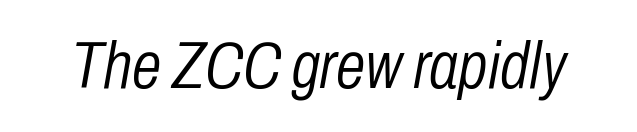
{"italic": "yes", "lean": "right", "slant_degrees": 10, "bold": "no", "weight": "light", "width": "condensed", "stroke_contrast": "low", "x_height": "medium", "monospaced": "no", "underline": "no", "letter_spacing": "normal", "letter_spacing_em": 0.0, "glyph_px": 67}
